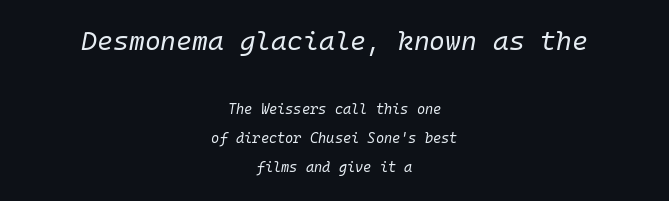
The image shows 27 px text type, italic (leaning right); set centered, loose line spacing (2.07x), normal letter spacing, not underlined; the first (top) block is 1.93x larger.
